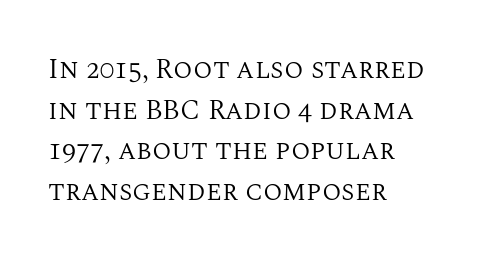
Designer's note — italics off, roman on. Has an underline been added? It has not. The weight would be labelled regular, book, light, or lighter still. To sum up the face: it has serifs. Each new line begins a customary step beneath the previous one.
